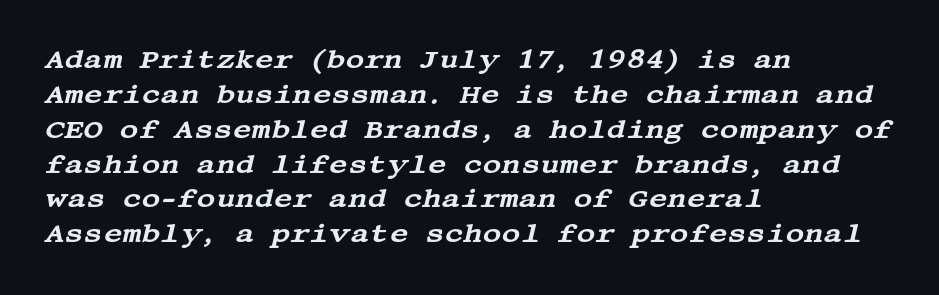
The image shows 26 px text type, italic (leaning right); set left-aligned, normal line spacing (1.34x), normal letter spacing, not underlined.
